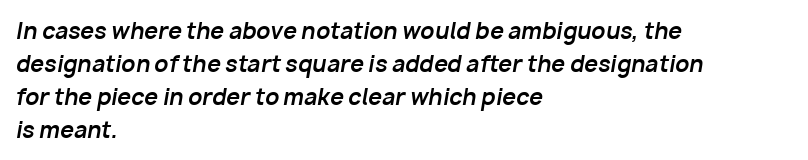
The letterforms sit shoulder to shoulder at normal distance. This is oblique type, the kind used for emphasis or titles. These lines sit exactly where default settings would place them. Its strokes are broad and dark, the hallmark of bold type.
